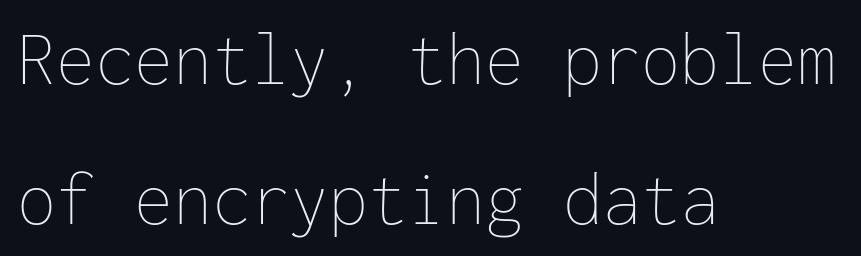
Every row of glyphs begins at an identical x-position on the left. These lines are rendered in a fixed-pitch font. Default kerning and tracking; the words read as compact shapes. If you drew a line through each stem, it would be perfectly vertical. Plain, unruled lines of type. Heaviness? Minimal to ordinary, like unemphasized prose.
